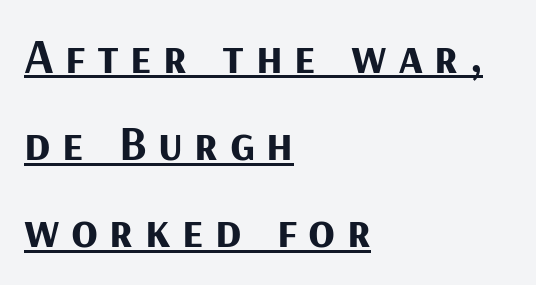
Type style note: lacks serifs. Notice how the stems are strictly vertical — no italics here. In terms of letterspacing, this is a distinctly airy, spread setting. The lettering is marked with a stroke running underneath it. The passage shown is typed in a proportional face where columns would drift. The rendering uses a bold face; every stroke is thick and dark.
